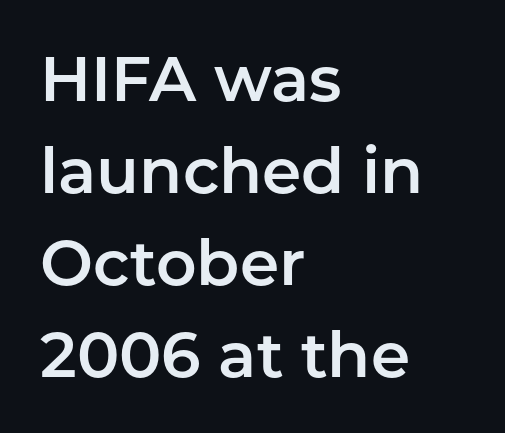
The face used here is proportionally spaced, like ordinary book or web type. Students, observe: this is what conventionally led text looks like. The font family rendered here belongs to the sans-serif group. The typesetter chose a ragged-right arrangement here. In terms of letterspacing, this is plain default setting. Do the letters lean? They stand straight.
